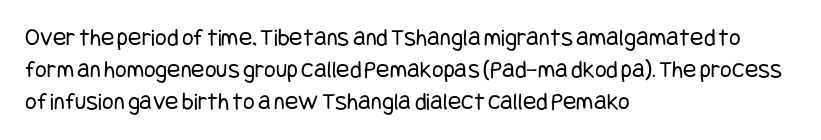
The image shows 25 px text type, upright; set left-aligned, normal line spacing (1.29x), normal letter spacing, not underlined.
